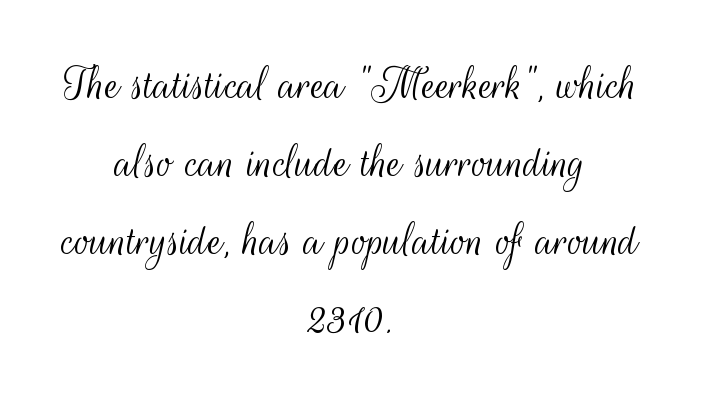
The image shows 51 px light, condensed sans-serif type; set centered, normal line spacing (1.53x), normal letter spacing, not underlined; medium stroke contrast and a small x-height.
